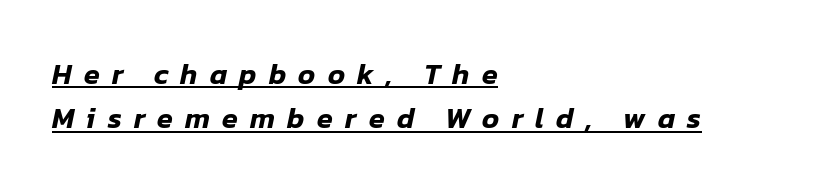
You could not count columns in this text — the font is proportionally spaced. Glance below the letters and you will spot a drawn line. The typesetter chose a ragged-right arrangement here. These lines have a slow, spaced-out rhythm from letter to letter. Slant detected: the letters are inclined.
